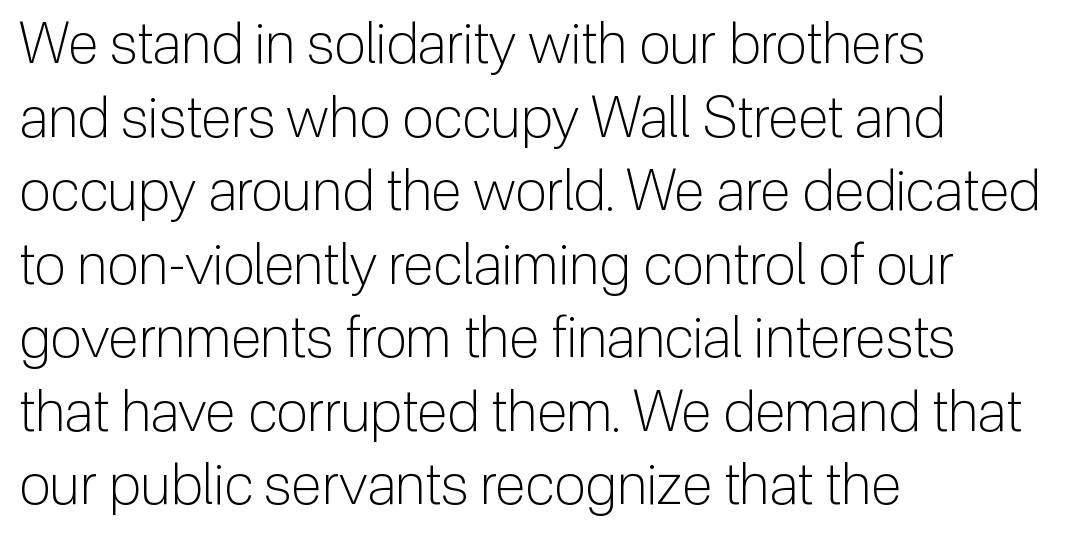
To sum up the face: it is a sans, with no serifs. Glance below the letters and you will spot only blank space. The typeface has the unassuming heft of standard copy or less. Note the varied advance widths — an 'i' is clearly narrower than an 'm'. The passage shown has conventional tracking throughout. One-word summary of the alignment: left.
